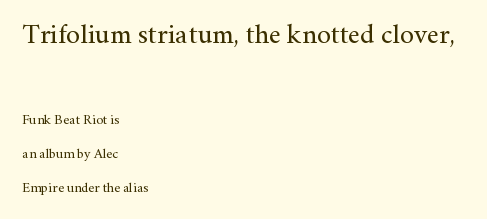
Unlike italic type, these characters show no tilt at all. The composition opens big and finishes small. The leading is generous, giving the passage an open texture. You could call the tracking neutral — neither tight nor loose.
